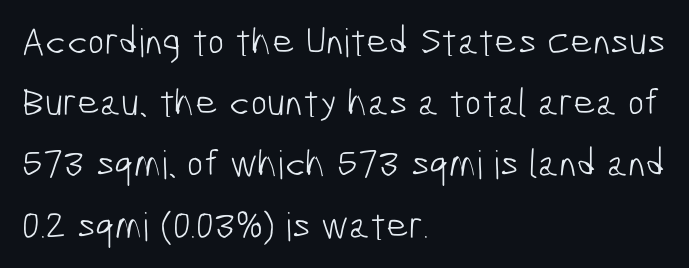
Heft: none added — not bold. Looks like regular typesetting: each glyph gets only the width it needs. Caption: standard tracking, unaltered. Which margin do the lines hug? The left one — the right edge is uneven. The typeface chosen for these lines omits serifs. Quick note: underline off.
